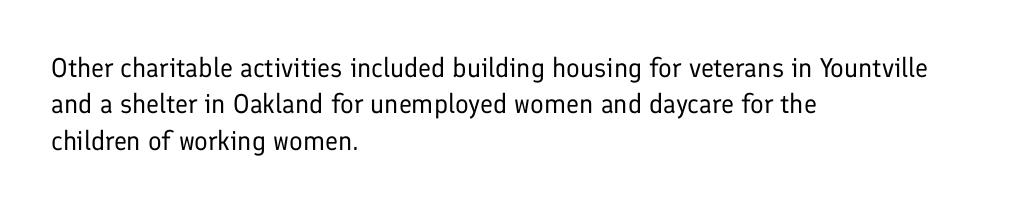
The image shows 27 px text type, upright; set left-aligned, normal line spacing (1.35x), normal letter spacing, not underlined.
